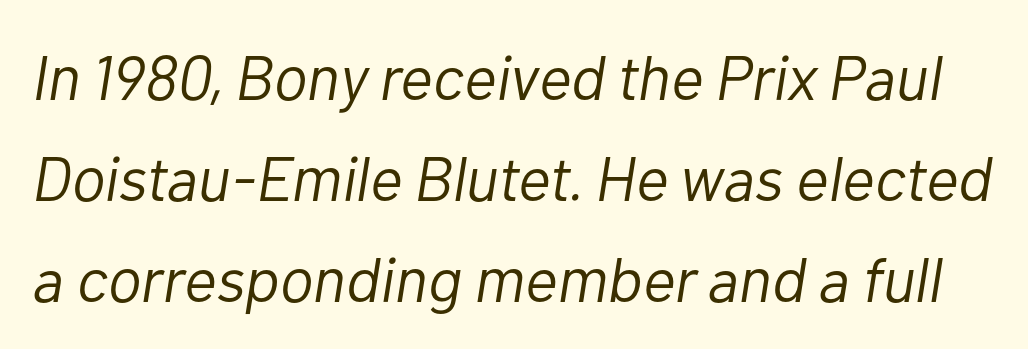
Q: Is the text bold? A: No.
Q: Is the text italic (slanted)? A: Yes, it leans right by about 10 degrees.
Q: Is the text underlined? A: No.
Q: Is the spacing between letters normal or unusually wide? A: Normal.
Q: Is the spacing between lines tight, normal or loose? A: Normal.
Q: Width (condensed, normal, or wide)? A: Normal.
Q: Stroke contrast? A: Low.
Q: x-height? A: Medium.
Q: Monospaced? A: No.
